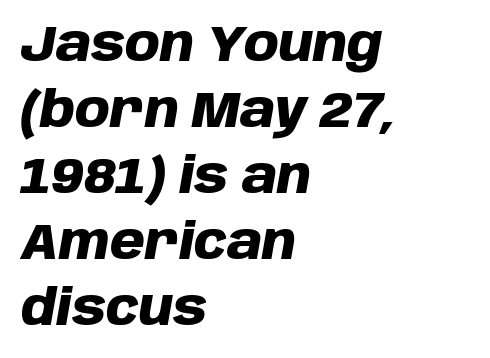
{"italic": "yes", "lean": "right", "slant_degrees": 10, "bold": "yes", "weight": "heavy", "width": "normal", "stroke_contrast": "low", "x_height": "large", "monospaced": "no", "underline": "no", "align": "left", "line_spacing": "normal", "line_spacing_ratio": 1.32, "letter_spacing": "normal", "letter_spacing_em": 0.0, "glyph_px": 50}
